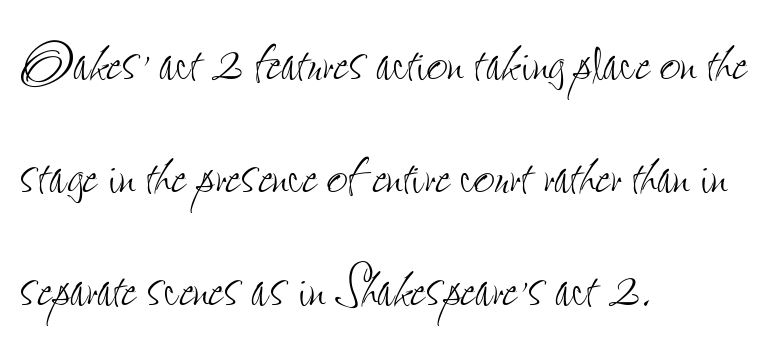
{"bold": "no", "weight": "thin", "width": "condensed", "stroke_contrast": "low", "x_height": "small", "monospaced": "no", "underline": "no", "align": "left", "line_spacing": "normal", "line_spacing_ratio": 1.53, "letter_spacing": "normal", "letter_spacing_em": 0.0, "glyph_px": 74}
